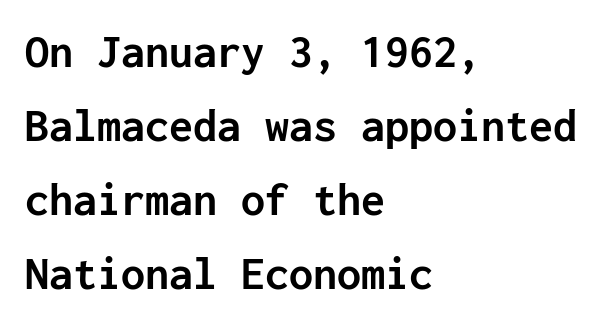
{"serif": "no", "italic": "no", "bold": "yes", "weight": "semibold", "width": "normal", "stroke_contrast": "low", "x_height": "medium", "monospaced": "yes", "underline": "no", "align": "left", "line_spacing": "normal", "line_spacing_ratio": 1.54, "letter_spacing": "normal", "letter_spacing_em": 0.0, "glyph_px": 48}
